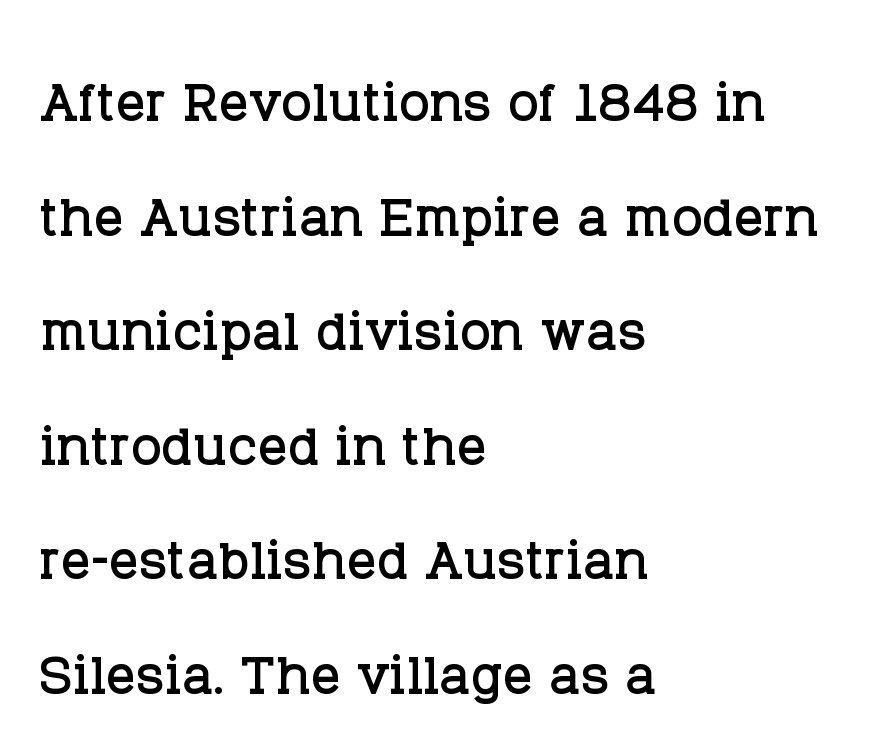
Q: Is the text italic (slanted)? A: No, it is upright.
Q: Is the typeface a serif or a sans-serif typeface? A: Serif.
Q: Is the text underlined? A: No.
Q: How is the paragraph aligned? A: Left-aligned.
Q: Is the spacing between letters normal or unusually wide? A: Normal.
Q: Is the spacing between lines tight, normal or loose? A: Normal.
Q: Width (condensed, normal, or wide)? A: Normal.
Q: Stroke contrast? A: Low.
Q: x-height? A: Large.
Q: Monospaced? A: No.
